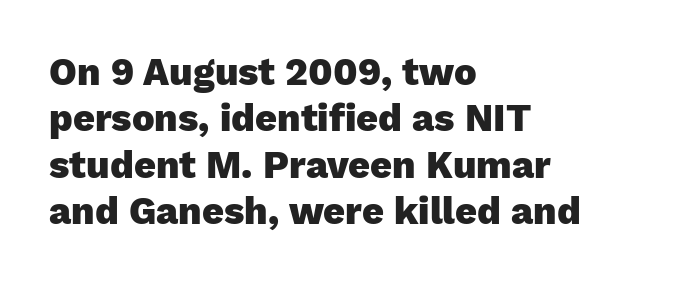
{"serif": "no", "italic": "no", "bold": "yes", "weight": "heavy", "width": "normal", "stroke_contrast": "low", "x_height": "medium", "monospaced": "no", "underline": "no", "align": "left", "line_spacing_ratio": 1.22, "letter_spacing": "normal", "letter_spacing_em": 0.0, "glyph_px": 38}
